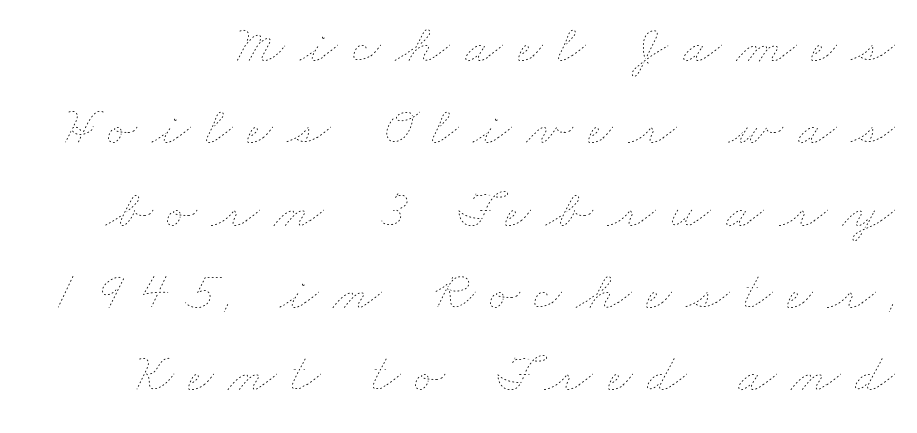
{"bold": "no", "weight": "thin", "width": "wide", "stroke_contrast": "low", "x_height": "small", "monospaced": "no", "underline": "no", "line_spacing": "normal", "line_spacing_ratio": 1.47, "letter_spacing": "wide", "letter_spacing_em": 0.26, "glyph_px": 56}
